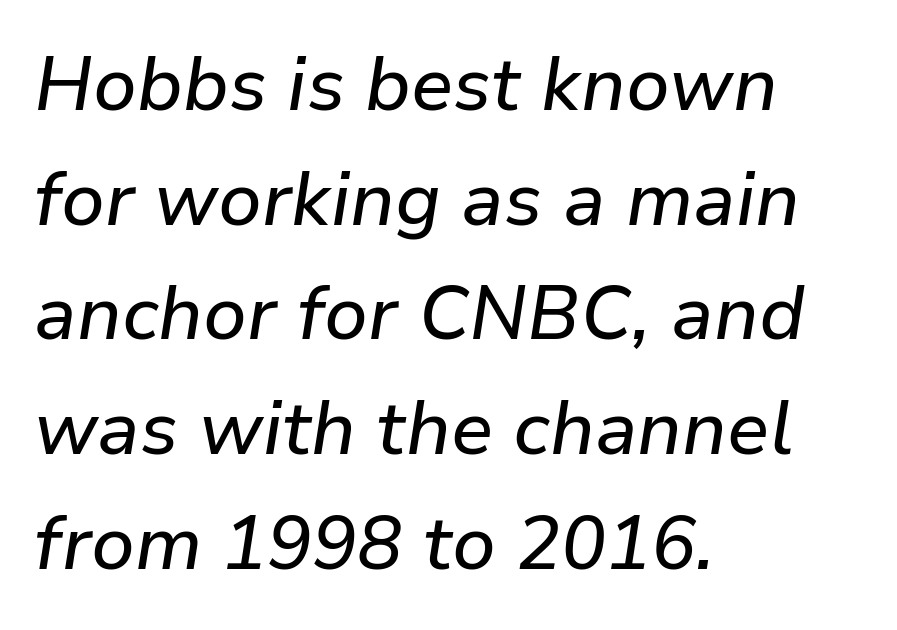
It's the slanting kind of type. The rendering anchors every line to the left-hand side. Descenders are the only things crossing below the line. This rendering leaves character spacing at its baseline value.
